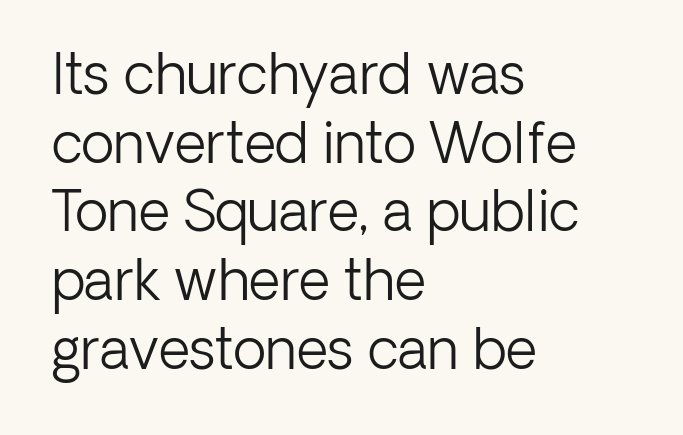
Inter-character spacing is left at the font's built-in metrics. The characters display no serif detailing; their extremities are plain. Where is the straight margin? On the left. If you drew a line through each stem, it would be perfectly vertical. This rendering features lettering with no underline. Is this a fixed-width face? No — the glyphs have proportional, varying widths.
